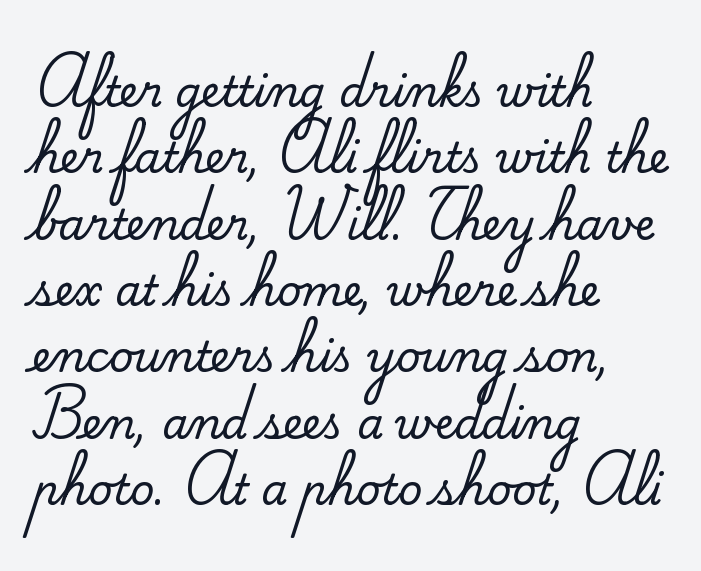
You could not count columns in this text — the font is proportionally spaced. The glyphs in this specimen are seriffed. The leading is moderate, giving the passage an even texture. These lines keep a tight, regular rhythm from letter to letter. The rag falls on the right side of this text block.
